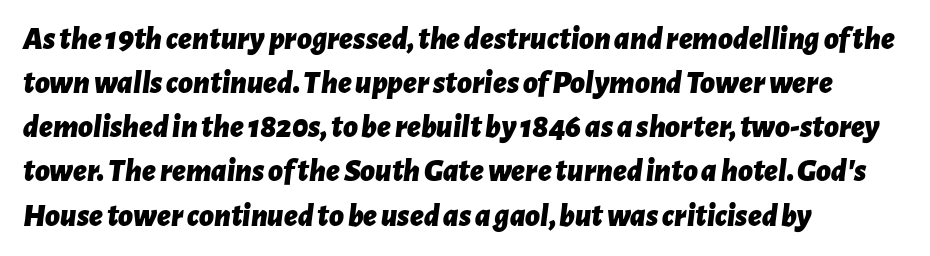
The image shows 32 px bold type, italic (leaning right); set left-aligned, normal line spacing (1.38x), normal letter spacing, not underlined; low stroke contrast and a medium x-height.
